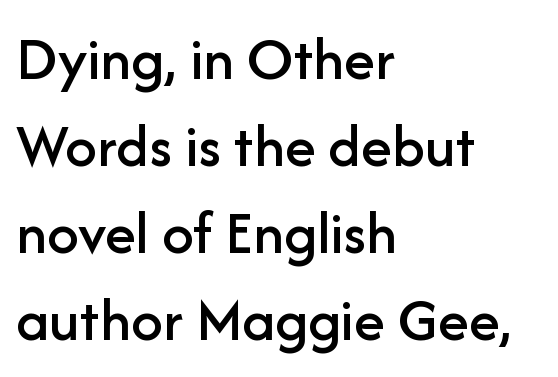
Does extra space separate the letters? No, they use regular spacing. Note the varied advance widths — an 'i' is clearly narrower than an 'm'. Is this a sans? Yes — the strokes have no serifs. Summary of vertical rhythm: regular, with standard interline spacing.
